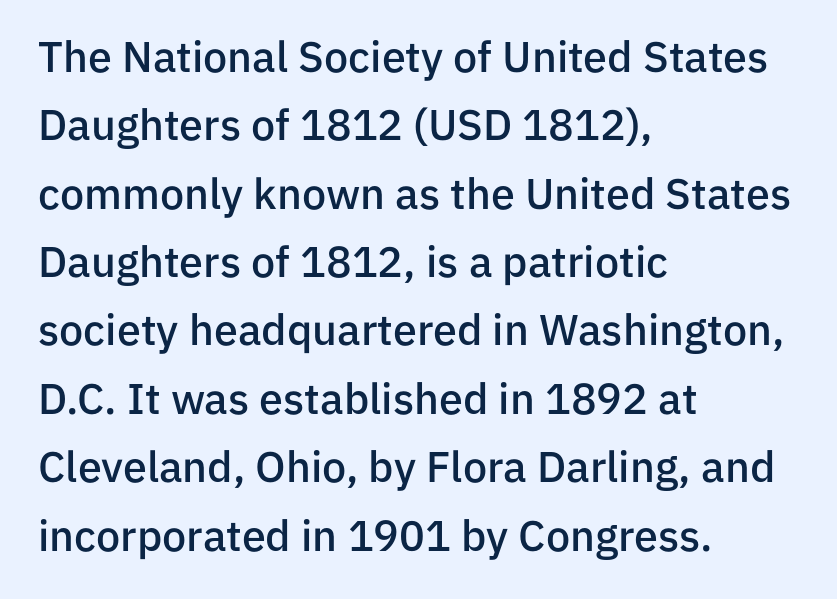
The image shows 43 px semibold sans-serif type, upright; set left-aligned, normal line spacing (1.59x), normal letter spacing, not underlined; low stroke contrast and a medium x-height.
